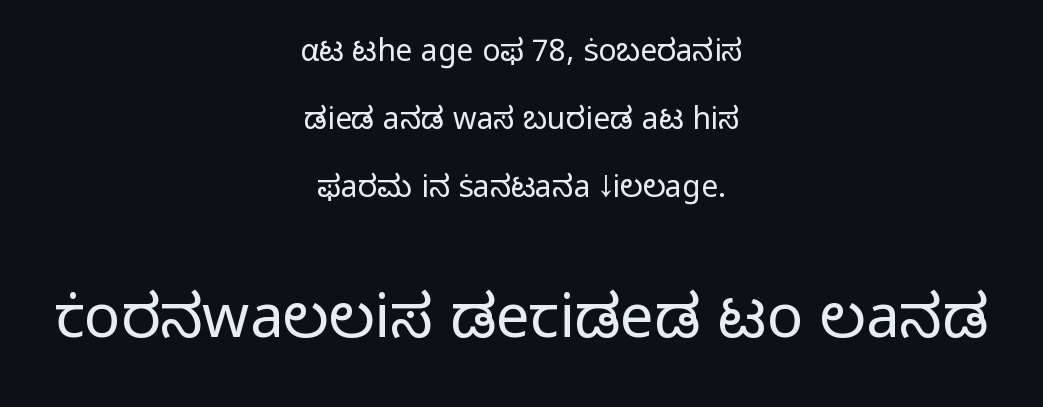
The image shows 60 px light sans-serif type, upright; set centered, loose line spacing (2.27x), normal letter spacing, not underlined; the second (bottom) block is 2.0x larger; low stroke contrast and a medium x-height.
